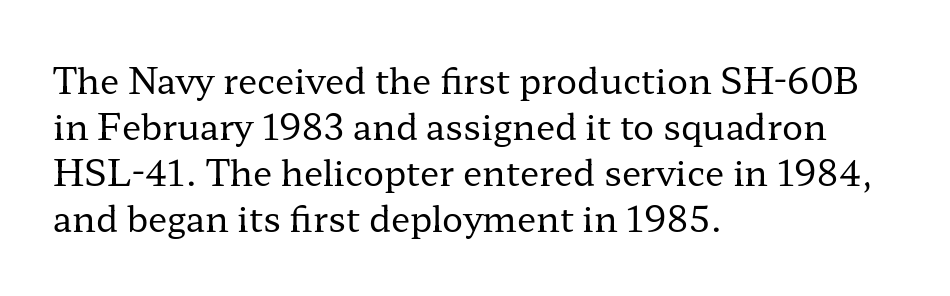
Q: Is the text bold? A: No.
Q: Is the text italic (slanted)? A: No, it is upright.
Q: Is the typeface a serif or a sans-serif typeface? A: Serif.
Q: Is the text underlined? A: No.
Q: How is the paragraph aligned? A: Left-aligned.
Q: Is the spacing between letters normal or unusually wide? A: Normal.
Q: Is the spacing between lines tight, normal or loose? A: Normal.
Q: Width (condensed, normal, or wide)? A: Wide.
Q: Stroke contrast? A: Low.
Q: x-height? A: Medium.
Q: Monospaced? A: No.
